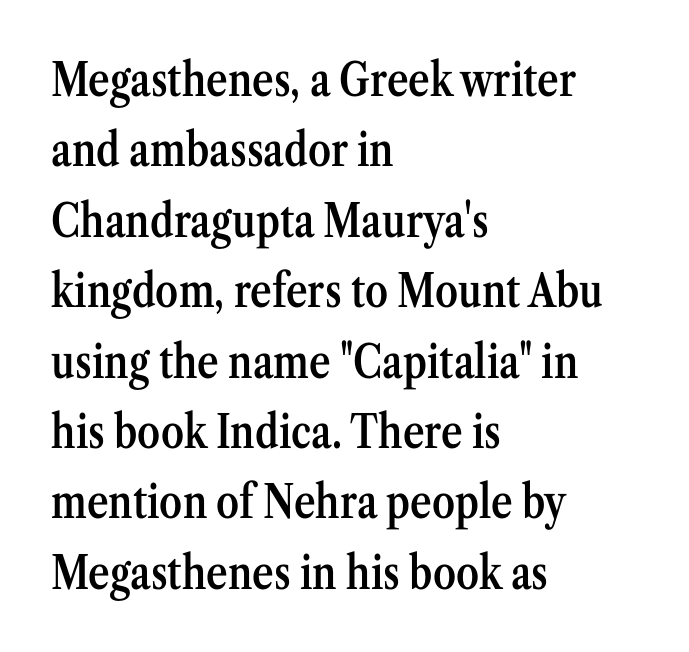
The image shows 46 px semibold, condensed serif type, upright; set left-aligned, normal line spacing (1.53x), normal letter spacing, not underlined; medium stroke contrast and a medium x-height.
